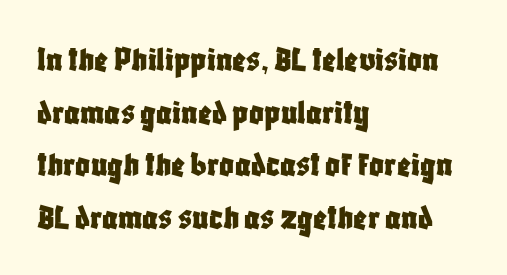
The image shows 36 px condensed sans-serif type, upright; set left-aligned, normal line spacing (1.46x), normal letter spacing, not underlined; low stroke contrast and a large x-height.
